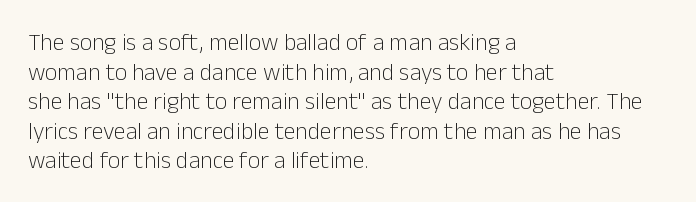
The image shows 24 px text type, upright; set left-aligned, line spacing 1.23x, normal letter spacing, not underlined.
